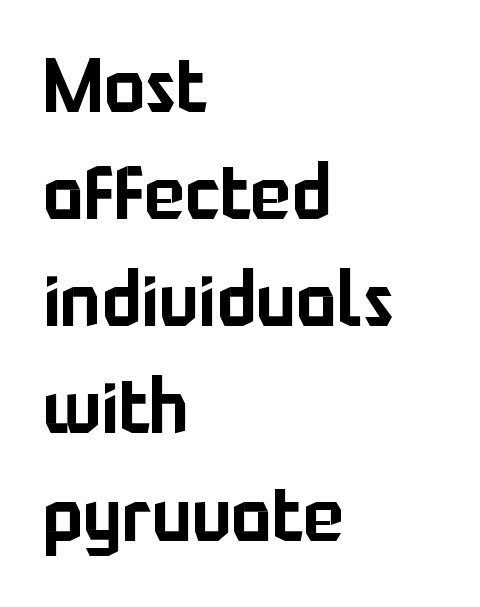
Q: Is the text italic (slanted)? A: No, it is upright.
Q: Is the typeface a serif or a sans-serif typeface? A: Sans-serif.
Q: Is the text underlined? A: No.
Q: How is the paragraph aligned? A: Left-aligned.
Q: Is the spacing between letters normal or unusually wide? A: Normal.
Q: Is the spacing between lines tight, normal or loose? A: Normal.
Q: Width (condensed, normal, or wide)? A: Normal.
Q: Stroke contrast? A: Low.
Q: x-height? A: Medium.
Q: Monospaced? A: No.
